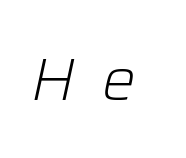
{"italic": "yes", "lean": "right", "slant_degrees": 12, "bold": "no", "weight": "light", "width": "normal", "stroke_contrast": "low", "x_height": "medium", "monospaced": "no", "underline": "no", "letter_spacing": "wide", "letter_spacing_em": 0.44, "glyph_px": 60}
